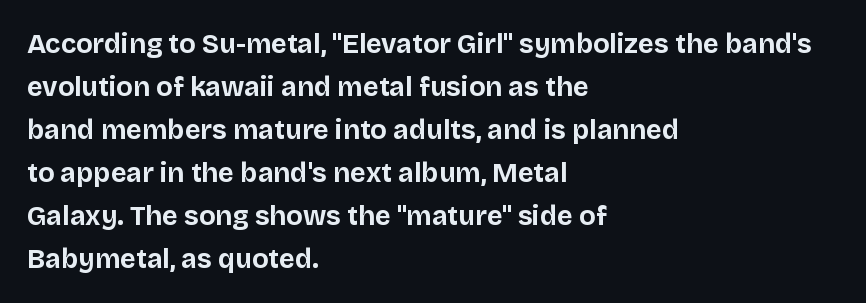
Q: Is the text bold? A: Yes.
Q: Is the text italic (slanted)? A: No, it is upright.
Q: Is the text underlined? A: No.
Q: How is the paragraph aligned? A: Left-aligned.
Q: Is the spacing between letters normal or unusually wide? A: Normal.
Q: Is the spacing between lines tight, normal or loose? A: Normal.
